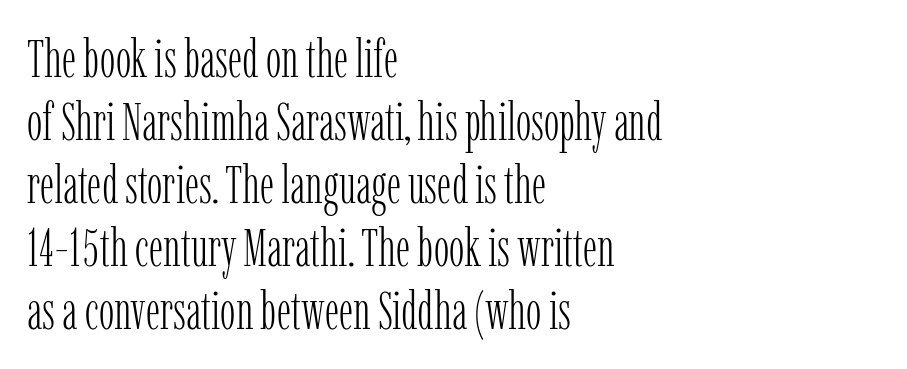
Think standard paragraph weight, or any step lighter than that. This rendering uses left alignment, leaving the right contour irregular. The letters advance in unequal steps, a hallmark of proportional type. The lettering holds an erect, upright posture throughout. The letterforms sit shoulder to shoulder at normal distance.
